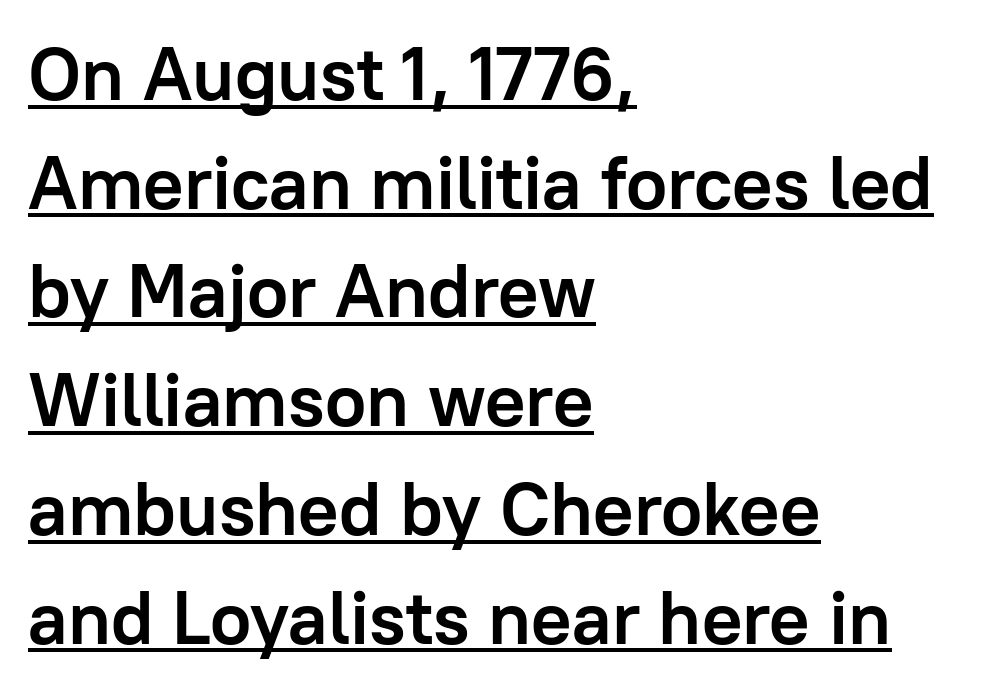
The rag falls on the right side of this text block. Stroke thickness is high; the sample reads as a true bold. A baseline rule has been typeset under these characters. Compared with typical paragraphs, the rows here are spaced about the same. I'd call this a sans setting — the letters go barefoot.
